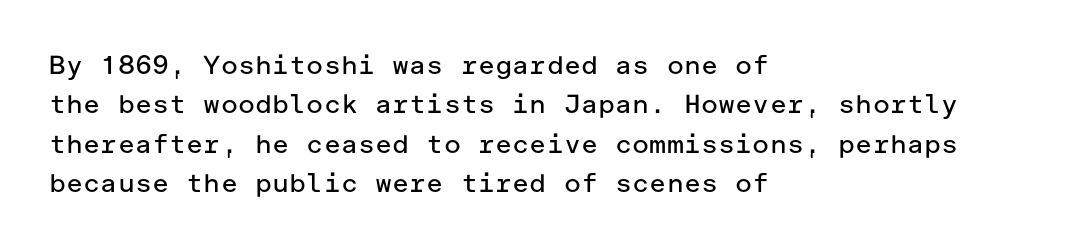
Q: Is the text bold? A: No.
Q: Is the text italic (slanted)? A: No, it is upright.
Q: Is the text underlined? A: No.
Q: How is the paragraph aligned? A: Left-aligned.
Q: Is the spacing between letters normal or unusually wide? A: Normal.
Q: Is the spacing between lines tight, normal or loose? A: Normal.
